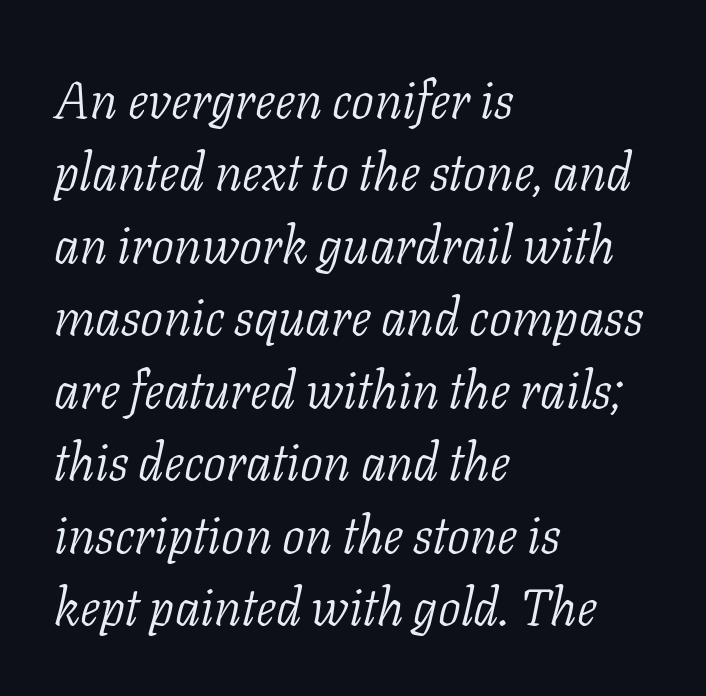
Compared with ordinary roman type, these characters are visibly tilted. One-word summary of the alignment: left. Characters follow at the spacing the type designer built in. The vertical gap from one line to the next is medium. Heaviness? Minimal to ordinary, like unemphasized prose. Spacing verdict: proportional, widths tailored to each character.
